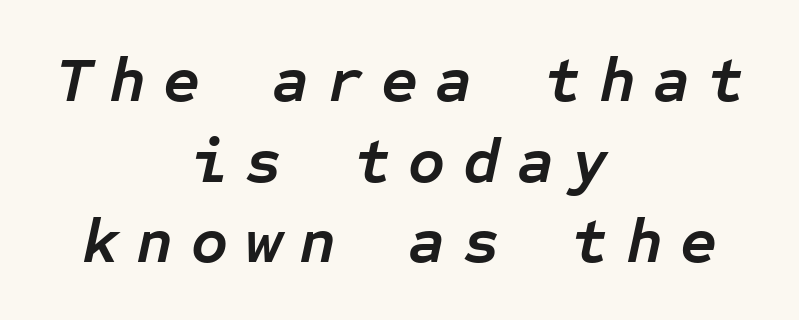
Rule under the text: the space is simply empty. The passage shown stacks its lines at a standard gap. Here the designer chose a console-style face with uniform glyph widths. Where is the straight margin? There isn't one; the lines are centered. Between one letter and the next there's a generous, obvious gap. If you drew a line through each stem, it would be angled.
